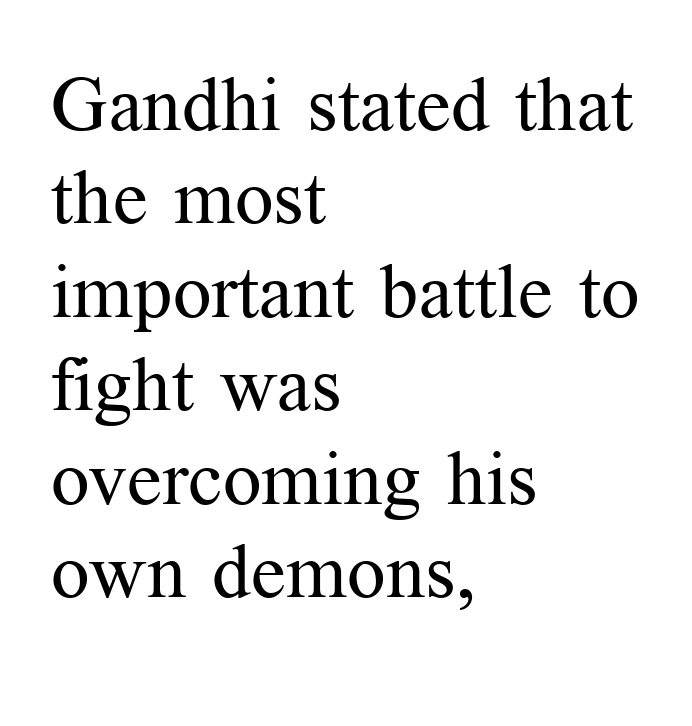
{"serif": "yes", "italic": "no", "bold": "no", "weight": "regular", "width": "normal", "stroke_contrast": "medium", "x_height": "medium", "monospaced": "no", "underline": "no", "align": "left", "line_spacing_ratio": 1.23, "letter_spacing": "normal", "letter_spacing_em": 0.0, "glyph_px": 76}
